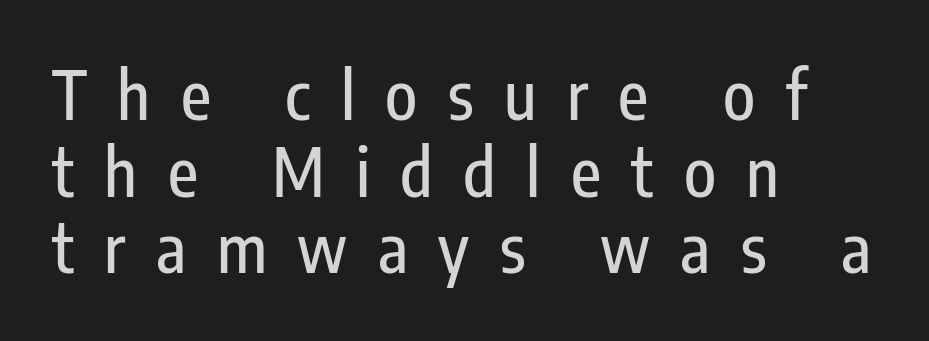
Q: Is the text italic (slanted)? A: No, it is upright.
Q: Is the typeface a serif or a sans-serif typeface? A: Sans-serif.
Q: Is the text underlined? A: No.
Q: How is the paragraph aligned? A: Left-aligned.
Q: Is the spacing between letters normal or unusually wide? A: Unusually wide.
Q: Width (condensed, normal, or wide)? A: Condensed.
Q: Stroke contrast? A: Low.
Q: x-height? A: Medium.
Q: Monospaced? A: No.
